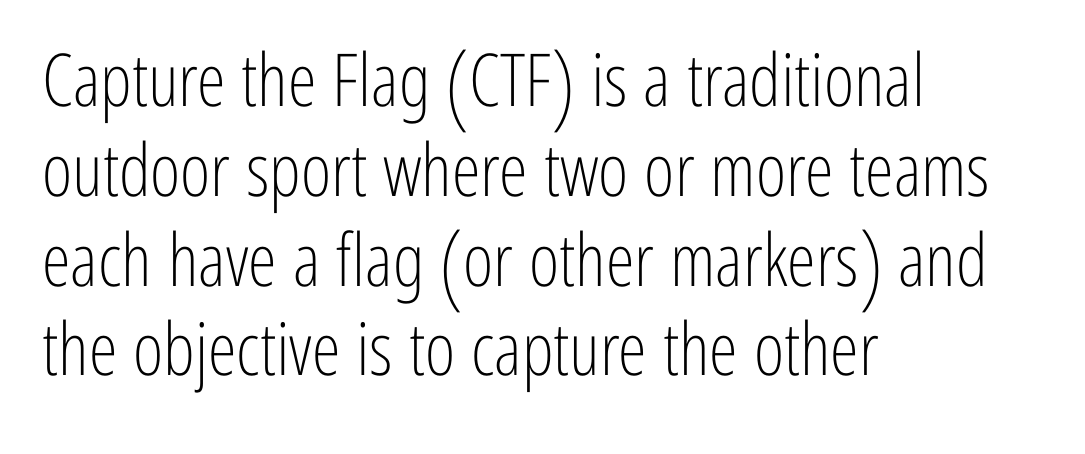
{"serif": "no", "italic": "no", "bold": "no", "weight": "light", "width": "condensed", "stroke_contrast": "low", "x_height": "medium", "monospaced": "no", "underline": "no", "align": "left", "line_spacing_ratio": 1.23, "letter_spacing": "normal", "letter_spacing_em": 0.0, "glyph_px": 73}
